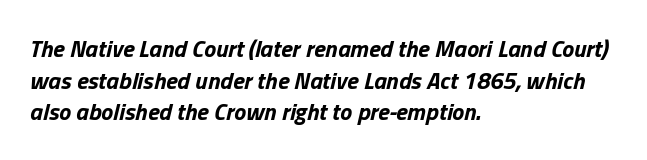
The space directly below the letters is spotless. A dark, heavy texture on the line: the type is bold. Compared with a centered layout, this one pins lines to the left instead. A typesetter would call this zero additional tracking. The font's italic variant was chosen for this text.
